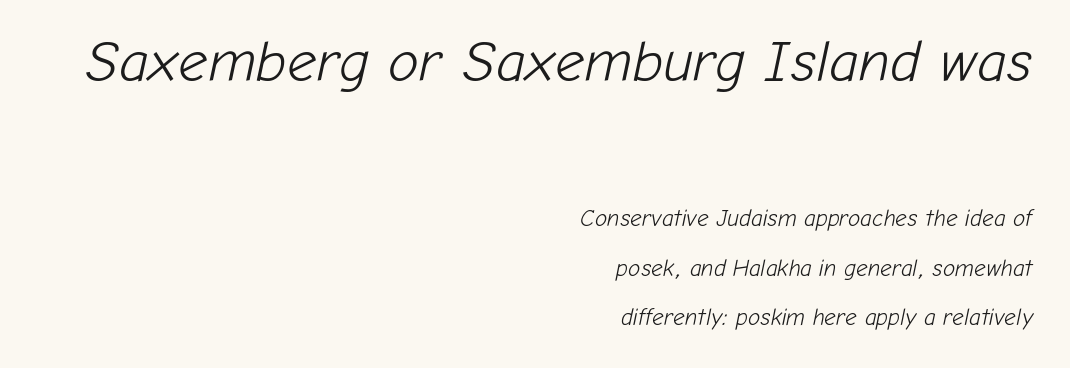
{"italic": "yes", "lean": "right", "slant_degrees": 12, "bold": "no", "weight": "light", "width": "normal", "stroke_contrast": "low", "x_height": "medium", "monospaced": "no", "underline": "no", "align": "right", "line_spacing": "loose", "line_spacing_ratio": 2.15, "letter_spacing": "normal", "letter_spacing_em": 0.0, "larger_block": "first", "size_ratio": 2.52, "glyph_px": 58}
